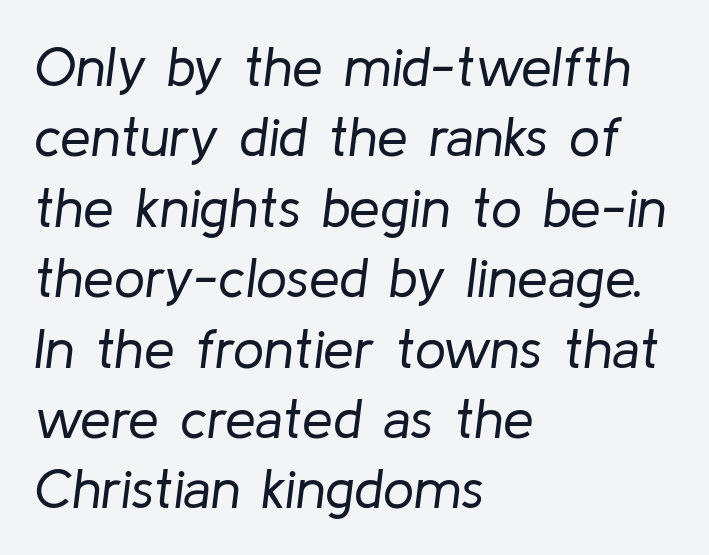
Q: Is the text bold? A: No.
Q: Is the text italic (slanted)? A: Yes, it leans right by about 8 degrees.
Q: Is the text underlined? A: No.
Q: How is the paragraph aligned? A: Left-aligned.
Q: Is the spacing between letters normal or unusually wide? A: Normal.
Q: Is the spacing between lines tight, normal or loose? A: Normal.
Q: Width (condensed, normal, or wide)? A: Normal.
Q: Stroke contrast? A: Low.
Q: x-height? A: Medium.
Q: Monospaced? A: No.
